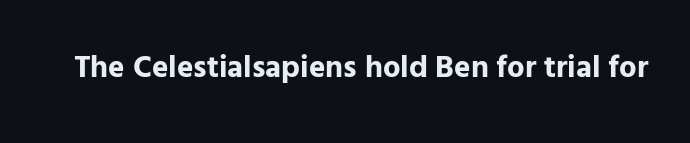
The image shows 31 px bold sans-serif type, upright; set normal letter spacing, not underlined; low stroke contrast and a medium x-height.
